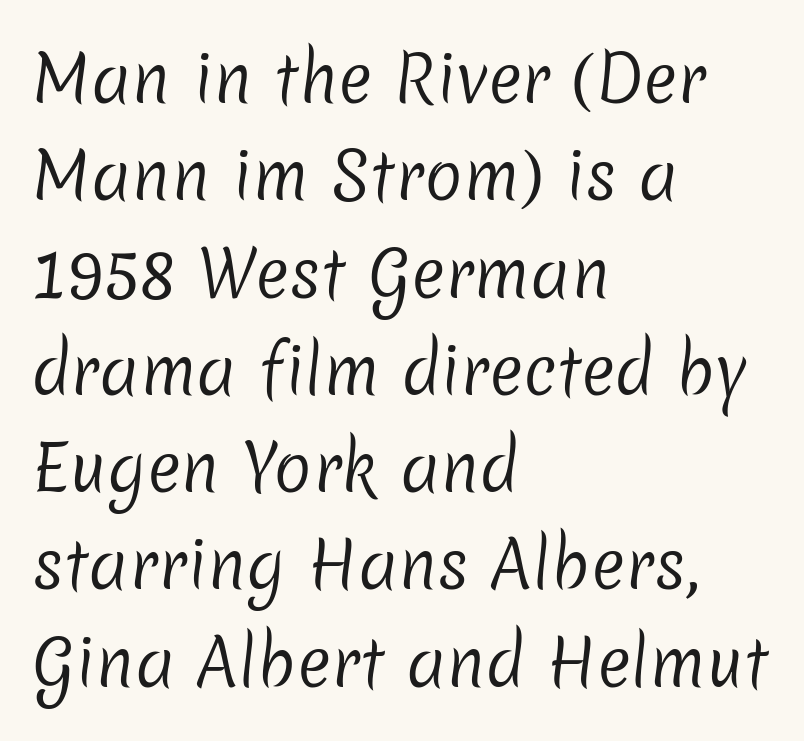
The image shows 64 px regular-weight sans-serif type; set left-aligned, normal line spacing (1.52x), normal letter spacing, not underlined; low stroke contrast and a medium x-height.
